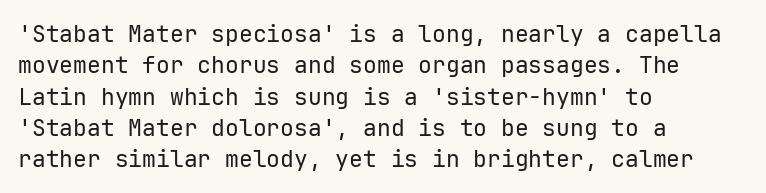
The image shows 23 px text type, upright; set left-aligned, normal line spacing (1.36x), normal letter spacing, not underlined.
